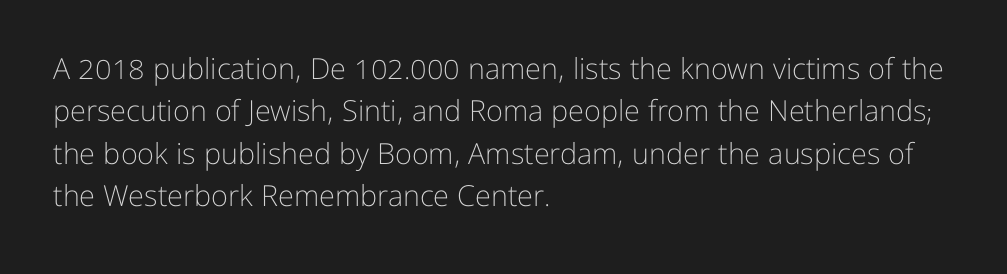
These glyphs show unthickened strokes, regular width or finer. Note the varied advance widths — an 'i' is clearly narrower than an 'm'. In terms of letterspacing, this is plain default setting. When letters stand straight like this, we call the style roman or upright. These lines are set flush left with a ragged right edge.
